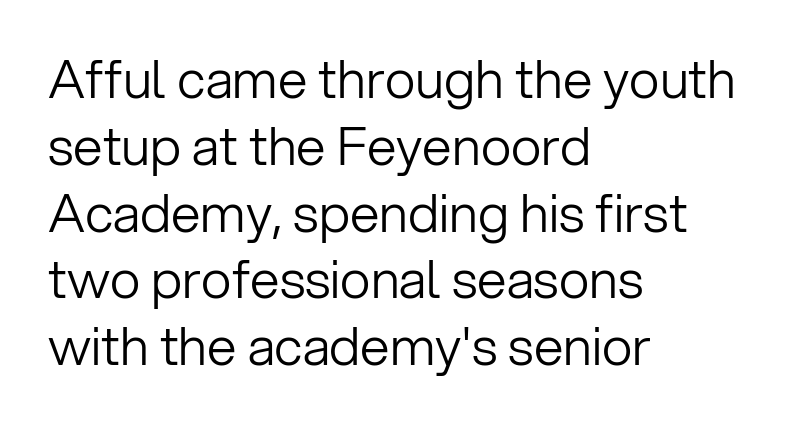
Q: Is the text bold? A: No.
Q: Is the text italic (slanted)? A: No, it is upright.
Q: Is the typeface a serif or a sans-serif typeface? A: Sans-serif.
Q: Is the text underlined? A: No.
Q: How is the paragraph aligned? A: Left-aligned.
Q: Is the spacing between letters normal or unusually wide? A: Normal.
Q: Is the spacing between lines tight, normal or loose? A: Normal.
Q: Width (condensed, normal, or wide)? A: Normal.
Q: Stroke contrast? A: Low.
Q: x-height? A: Medium.
Q: Monospaced? A: No.
